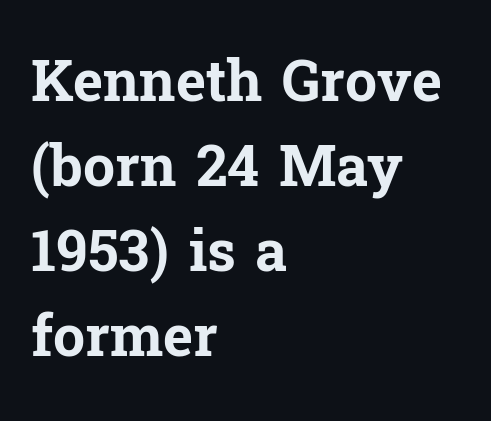
{"serif": "yes", "italic": "no", "bold": "yes", "weight": "bold", "width": "normal", "stroke_contrast": "low", "x_height": "medium", "monospaced": "no", "underline": "no", "align": "left", "line_spacing": "normal", "line_spacing_ratio": 1.49, "letter_spacing": "normal", "letter_spacing_em": 0.0, "glyph_px": 57}
